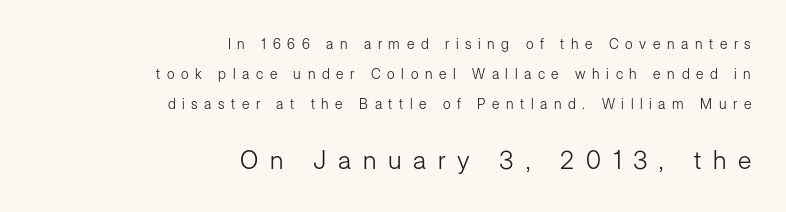
{"italic": "no", "bold": "no", "underline": "no", "align": "right", "line_spacing": "loose", "line_spacing_ratio": 2.13, "letter_spacing": "wide", "letter_spacing_em": 0.47, "larger_block": "second", "size_ratio": 1.79, "glyph_px": 25}
